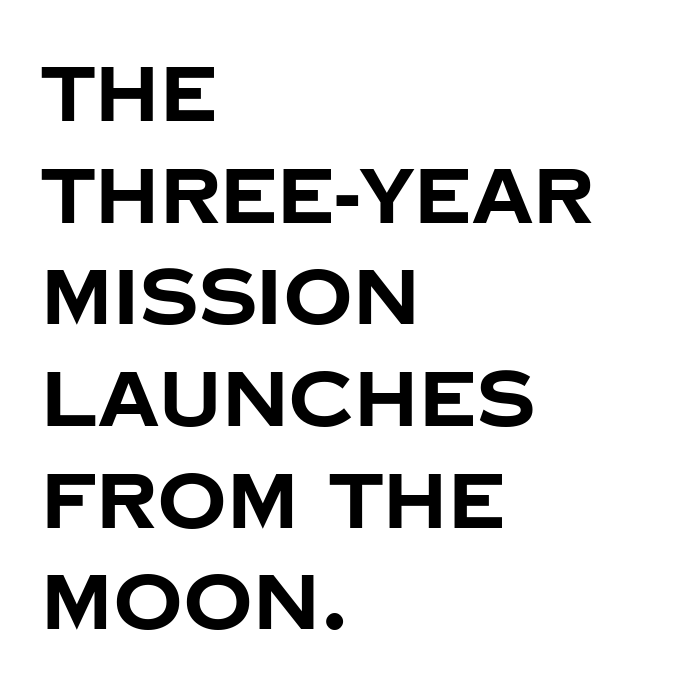
The lettering stays uniformly vertical, giving the passage a roman look. This sample has the flowing, uneven cadence of proportional lettering. Each row of text sits above clean, open space. The letters are bold, with thick, heavy strokes. If you measured baseline to baseline, you'd find a middling distance.
